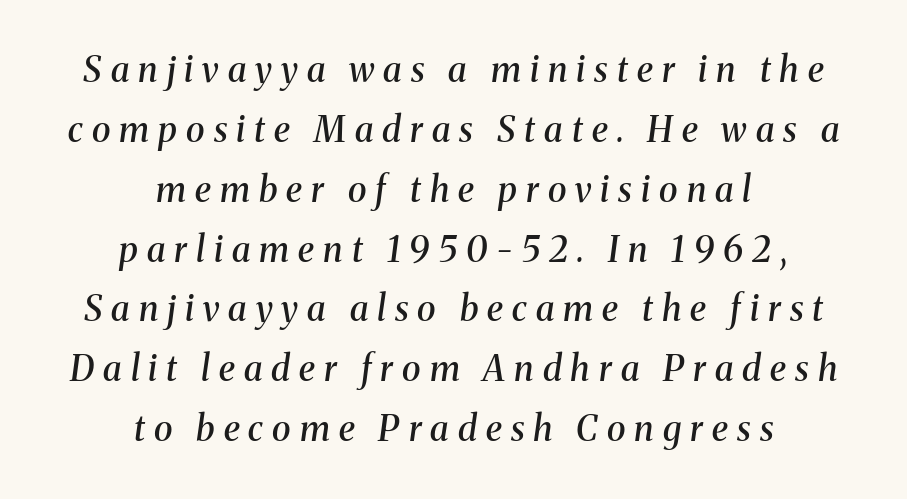
Q: Is the text bold? A: Semi-bold.
Q: Is the text italic (slanted)? A: Yes, it leans right by about 8 degrees.
Q: Is the typeface a serif or a sans-serif typeface? A: Serif.
Q: Is the text underlined? A: No.
Q: How is the paragraph aligned? A: Centered.
Q: Is the spacing between letters normal or unusually wide? A: Unusually wide.
Q: Width (condensed, normal, or wide)? A: Normal.
Q: Stroke contrast? A: Medium.
Q: x-height? A: Medium.
Q: Monospaced? A: No.
